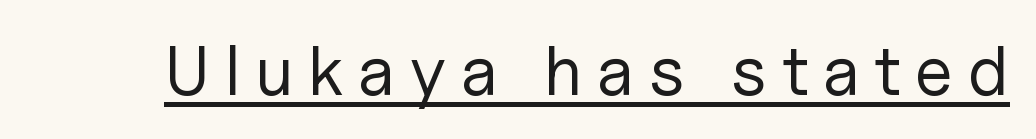
The image shows 70 px regular-weight sans-serif type, upright; set unusually wide letter spacing (+0.21 em), underlined; low stroke contrast and a medium x-height.
